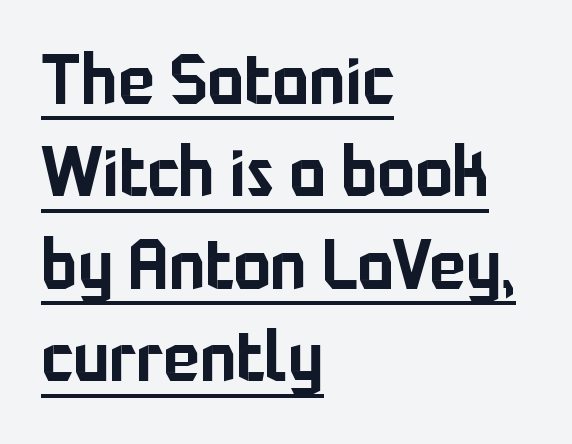
The image shows 69 px sans-serif type, upright; set left-aligned, normal line spacing (1.34x), normal letter spacing, underlined; low stroke contrast and a medium x-height.
